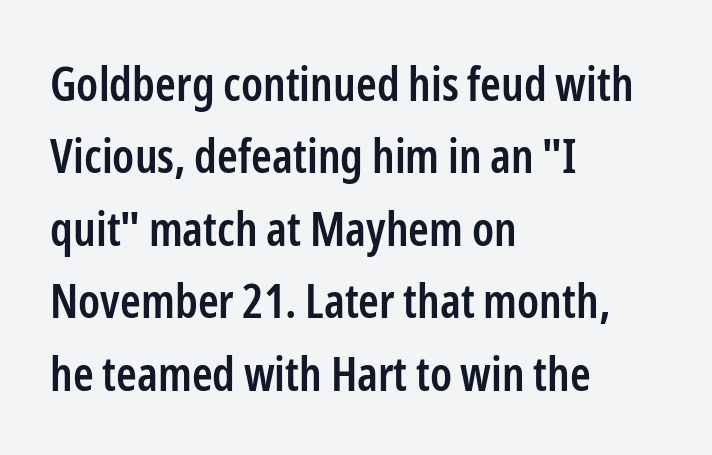
Q: Is the text bold? A: Semi-bold.
Q: Is the text italic (slanted)? A: No, it is upright.
Q: Is the typeface a serif or a sans-serif typeface? A: Sans-serif.
Q: Is the text underlined? A: No.
Q: How is the paragraph aligned? A: Left-aligned.
Q: Is the spacing between letters normal or unusually wide? A: Normal.
Q: Is the spacing between lines tight, normal or loose? A: Normal.
Q: Width (condensed, normal, or wide)? A: Condensed.
Q: Stroke contrast? A: Low.
Q: x-height? A: Medium.
Q: Monospaced? A: No.
